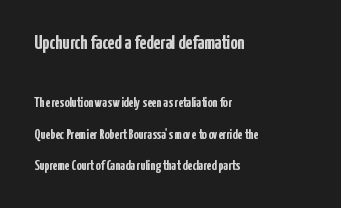
The image shows 20 px bold type, upright; set left-aligned, loose line spacing (2.28x), normal letter spacing, not underlined; the first (top) block is 1.43x larger.
